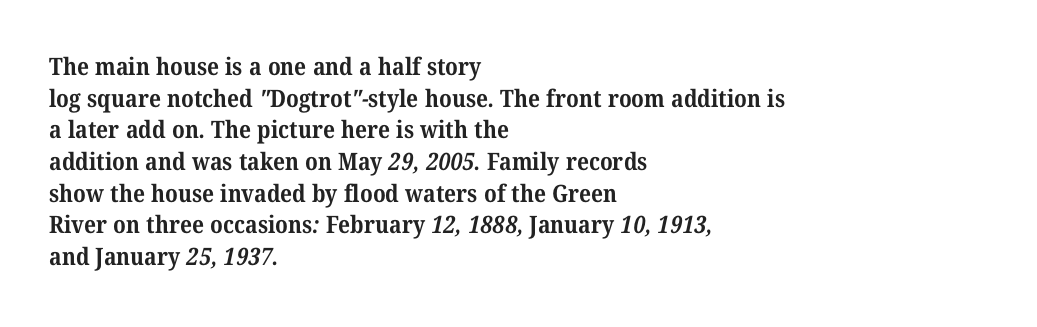
{"bold": "yes", "underline": "no", "align": "left", "line_spacing": "normal", "line_spacing_ratio": 1.32, "letter_spacing": "normal", "letter_spacing_em": 0.0, "glyph_px": 24}
